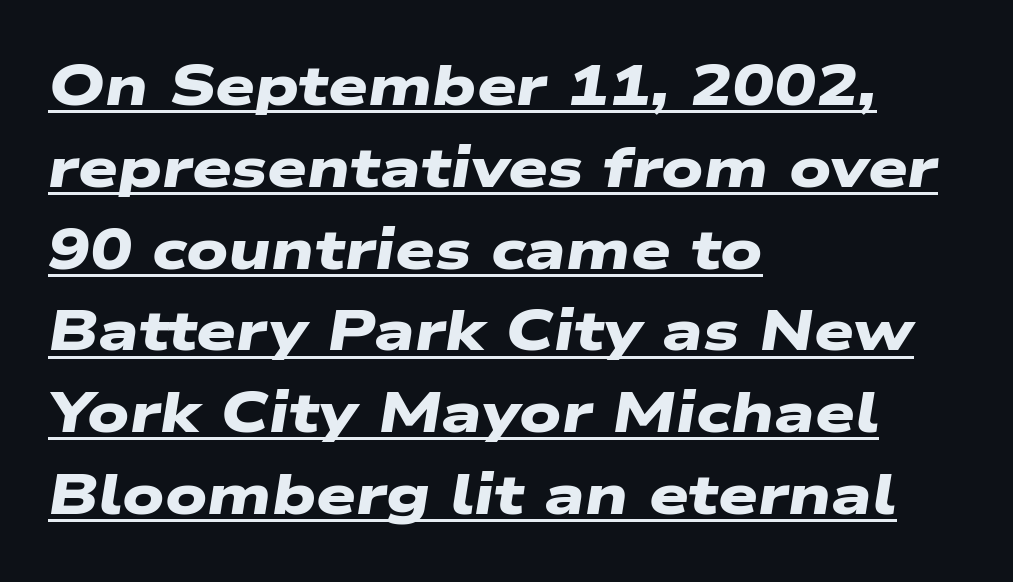
The image shows 56 px heavy, wide sans-serif type; set left-aligned, normal line spacing (1.46x), normal letter spacing, underlined; low stroke contrast and a medium x-height.
